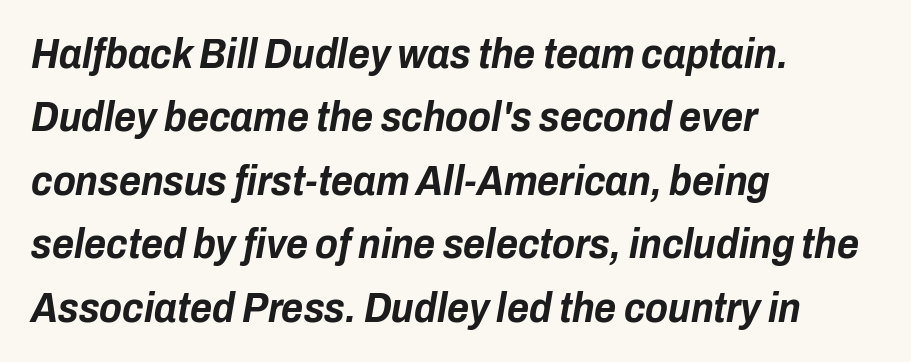
Q: Is the text bold? A: Yes.
Q: Is the text italic (slanted)? A: Yes, it leans right by about 10 degrees.
Q: Is the text underlined? A: No.
Q: How is the paragraph aligned? A: Left-aligned.
Q: Is the spacing between letters normal or unusually wide? A: Normal.
Q: Is the spacing between lines tight, normal or loose? A: Normal.
Q: Width (condensed, normal, or wide)? A: Condensed.
Q: Stroke contrast? A: Low.
Q: x-height? A: Medium.
Q: Monospaced? A: No.
